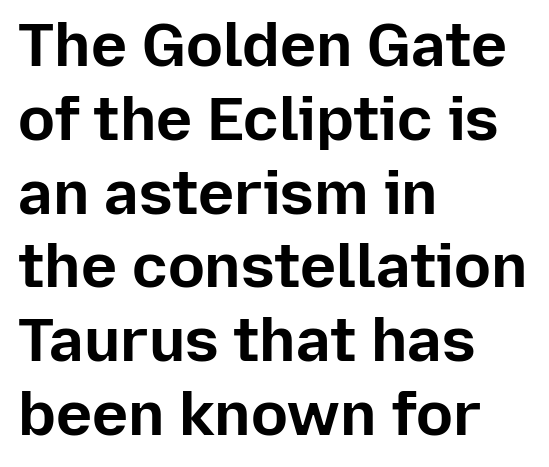
Q: Is the text bold? A: Yes.
Q: Is the text italic (slanted)? A: No, it is upright.
Q: Is the typeface a serif or a sans-serif typeface? A: Sans-serif.
Q: Is the text underlined? A: No.
Q: How is the paragraph aligned? A: Left-aligned.
Q: Is the spacing between letters normal or unusually wide? A: Normal.
Q: Width (condensed, normal, or wide)? A: Normal.
Q: Stroke contrast? A: Low.
Q: x-height? A: Medium.
Q: Monospaced? A: No.
